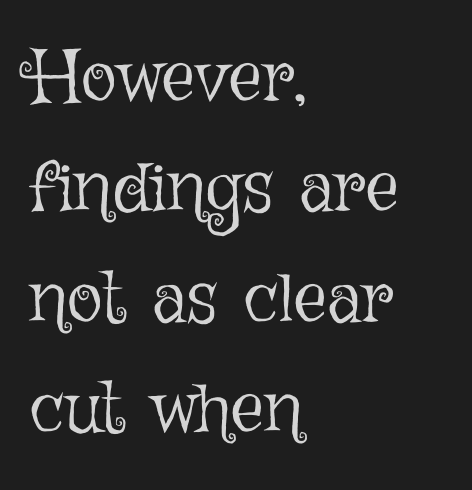
{"italic": "no", "bold": "no", "weight": "light", "width": "normal", "stroke_contrast": "low", "x_height": "medium", "monospaced": "no", "underline": "no", "align": "left", "line_spacing": "normal", "line_spacing_ratio": 1.49, "letter_spacing": "normal", "letter_spacing_em": 0.0, "glyph_px": 74}
